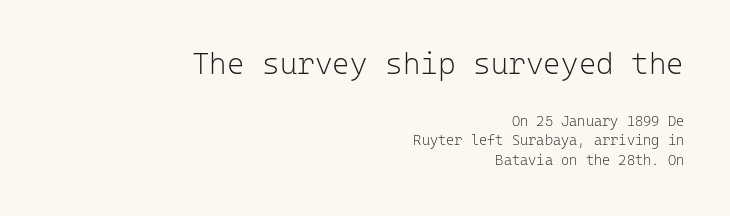
Bold? No — there's no thickening of the strokes. Check the space under the baseline: it is left empty. This rendering leaves character spacing at its baseline value. All the whitespace from short lines collects on the left. Block one is the big one; block two sits smaller underneath. I'd call this a sans setting — the letters go barefoot.
